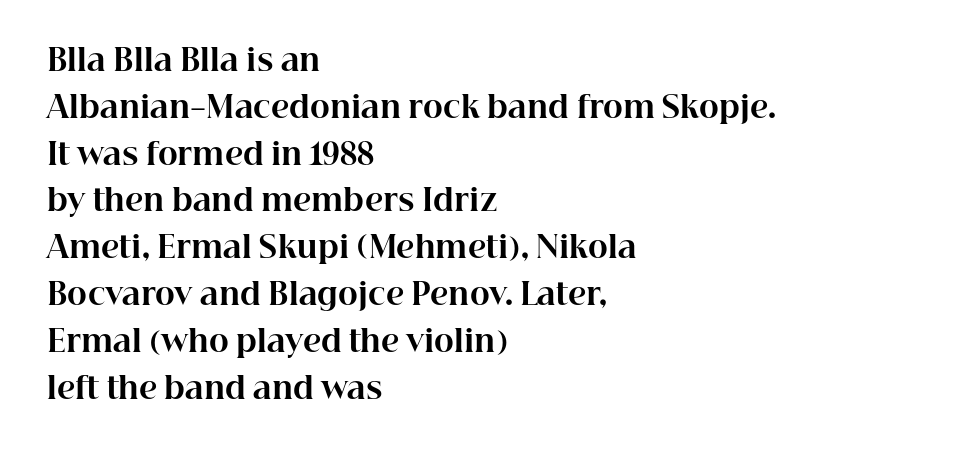
Q: Is the text bold? A: Yes.
Q: Is the text italic (slanted)? A: No, it is upright.
Q: Is the typeface a serif or a sans-serif typeface? A: Serif.
Q: Is the text underlined? A: No.
Q: How is the paragraph aligned? A: Left-aligned.
Q: Is the spacing between letters normal or unusually wide? A: Normal.
Q: Is the spacing between lines tight, normal or loose? A: Normal.
Q: Width (condensed, normal, or wide)? A: Normal.
Q: Stroke contrast? A: High.
Q: x-height? A: Medium.
Q: Monospaced? A: No.
